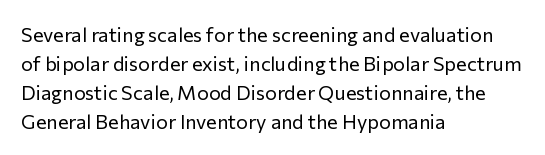
Beneath every word, the page is bare. Stems here are at most as thick as an everyday book face. When letters stand straight like this, we call the style roman or upright. This rendering leaves character spacing at its baseline value. The rendering uses a moderate line-height, typical for paragraphs.
